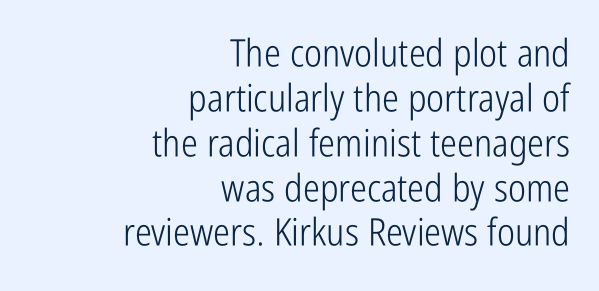
Q: Is the text bold? A: No.
Q: Is the text italic (slanted)? A: No, it is upright.
Q: Is the typeface a serif or a sans-serif typeface? A: Sans-serif.
Q: Is the text underlined? A: No.
Q: How is the paragraph aligned? A: Right-aligned.
Q: Is the spacing between letters normal or unusually wide? A: Normal.
Q: Width (condensed, normal, or wide)? A: Condensed.
Q: Stroke contrast? A: Low.
Q: x-height? A: Medium.
Q: Monospaced? A: No.
